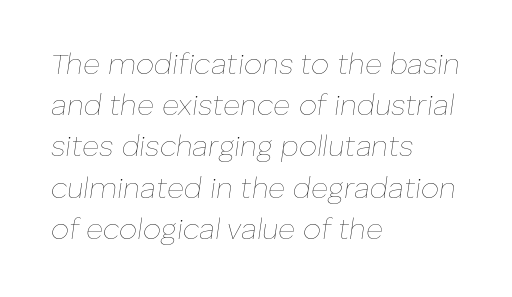
{"italic": "yes", "lean": "right", "slant_degrees": 8, "bold": "no", "weight": "thin", "width": "normal", "stroke_contrast": "low", "x_height": "medium", "monospaced": "no", "underline": "no", "align": "left", "line_spacing": "normal", "line_spacing_ratio": 1.42, "letter_spacing": "normal", "letter_spacing_em": 0.0, "glyph_px": 29}
